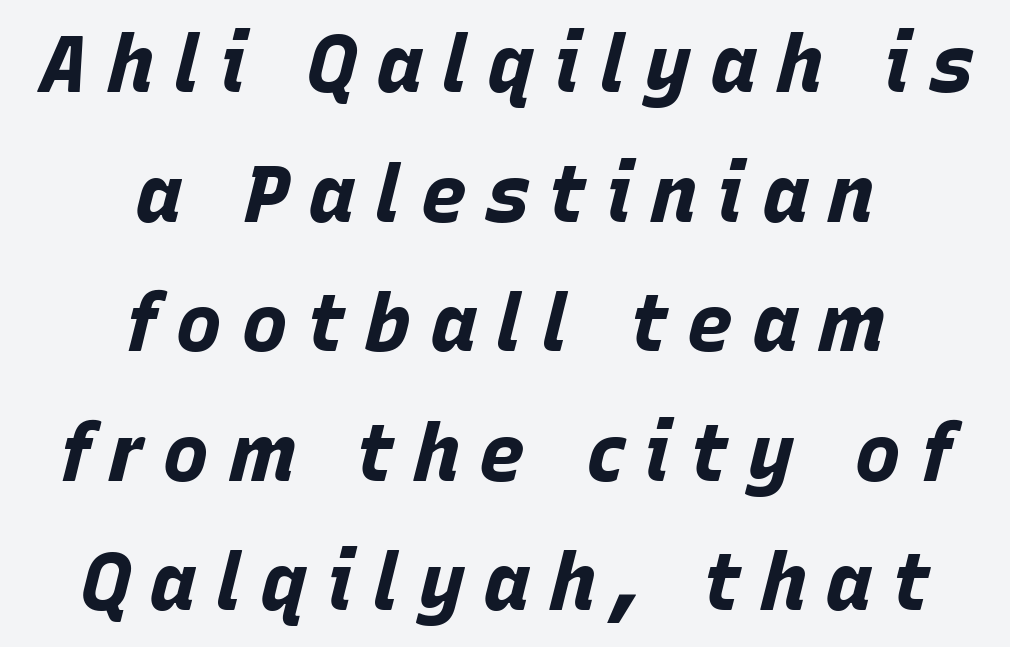
The image shows 79 px bold type, italic (leaning right); set centered, normal line spacing (1.64x), unusually wide letter spacing (+0.23 em), not underlined; low stroke contrast and a large x-height.
